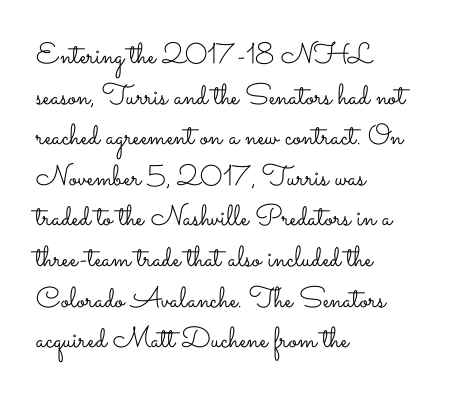
The image shows 29 px light, wide type; set left-aligned, normal line spacing (1.4x), normal letter spacing, not underlined; low stroke contrast and a small x-height.
